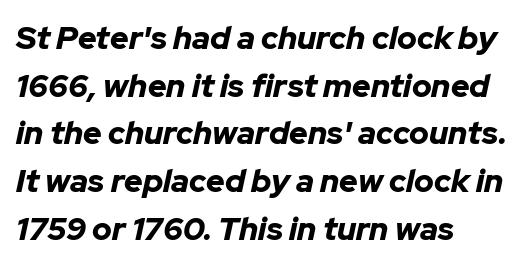
Heavy-handed strokes throughout: this text is bold. A typesetter would call this proportional, since set widths differ per character. The area under the type is left untouched. You can tell it's italic because the verticals aren't actually vertical.
